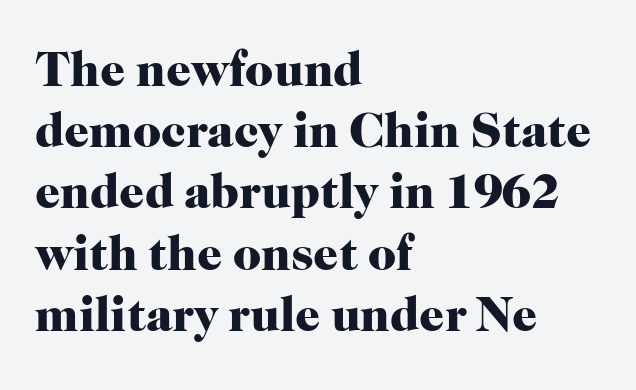
{"serif": "yes", "italic": "no", "bold": "yes", "weight": "heavy", "width": "normal", "stroke_contrast": "high", "x_height": "medium", "monospaced": "no", "underline": "no", "align": "left", "line_spacing": "normal", "line_spacing_ratio": 1.25, "letter_spacing": "normal", "letter_spacing_em": 0.0, "glyph_px": 49}
